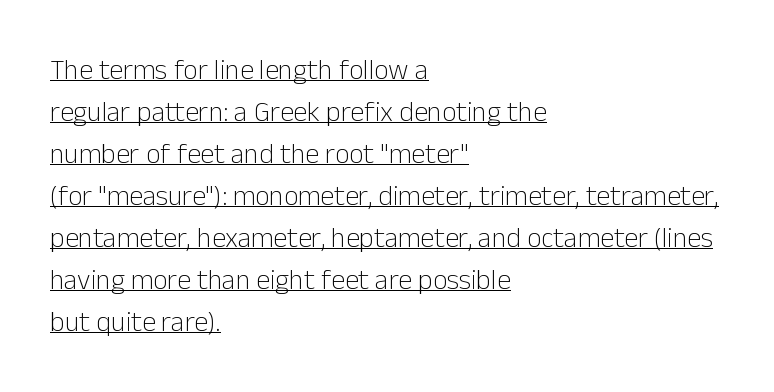
Q: Is the text bold? A: No.
Q: Is the text italic (slanted)? A: No, it is upright.
Q: Is the typeface a serif or a sans-serif typeface? A: Sans-serif.
Q: Is the text underlined? A: Yes.
Q: How is the paragraph aligned? A: Left-aligned.
Q: Is the spacing between letters normal or unusually wide? A: Normal.
Q: Is the spacing between lines tight, normal or loose? A: Normal.
Q: Width (condensed, normal, or wide)? A: Normal.
Q: Stroke contrast? A: Low.
Q: x-height? A: Medium.
Q: Monospaced? A: No.
